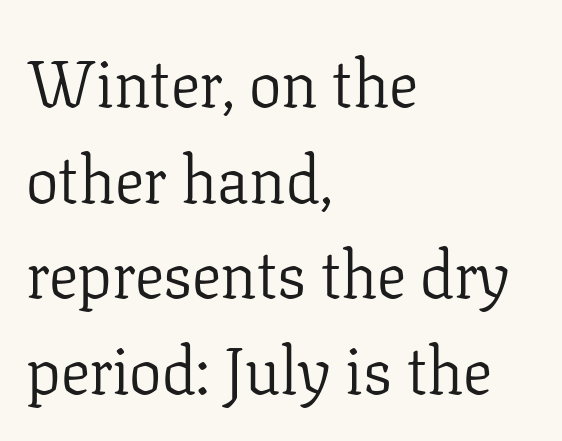
{"serif": "yes", "italic": "no", "bold": "no", "weight": "light", "width": "normal", "stroke_contrast": "low", "x_height": "medium", "monospaced": "no", "underline": "no", "align": "left", "line_spacing": "normal", "line_spacing_ratio": 1.47, "letter_spacing": "normal", "letter_spacing_em": 0.0, "glyph_px": 65}
